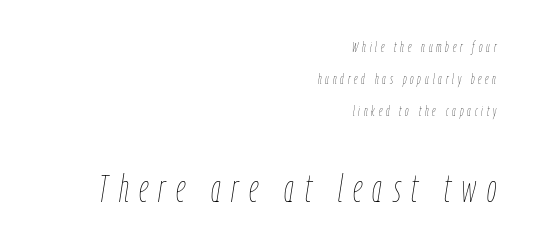
Q: Is the text bold? A: No.
Q: Is the text italic (slanted)? A: Yes, it leans right by about 9 degrees.
Q: Is the text underlined? A: No.
Q: How is the paragraph aligned? A: Right-aligned.
Q: Is the spacing between letters normal or unusually wide? A: Unusually wide.
Q: Is the spacing between lines tight, normal or loose? A: Loose.
Q: Which block of text is set in a larger size, the first (top) or the second (bottom)? A: The second (bottom) one.
Q: Width (condensed, normal, or wide)? A: Condensed.
Q: Stroke contrast? A: Low.
Q: x-height? A: Medium.
Q: Monospaced? A: No.
